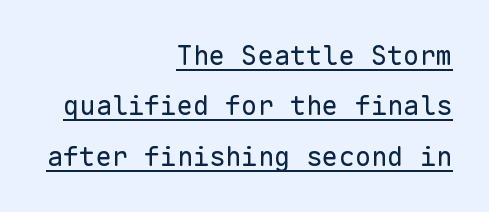
These glyphs show unthickened strokes, regular width or finer. Inter-character spacing is left at the font's built-in metrics. Descenders here cross a horizontal rule under the line. Typeset ragged left — the right edge is the straight one. Designer's note — italics off, roman on.
